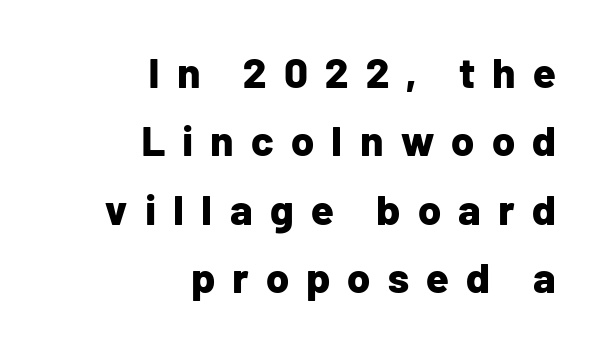
The image shows 42 px bold sans-serif type, upright; set right-aligned, normal line spacing (1.63x), unusually wide letter spacing (+0.41 em), not underlined; low stroke contrast and a medium x-height.
